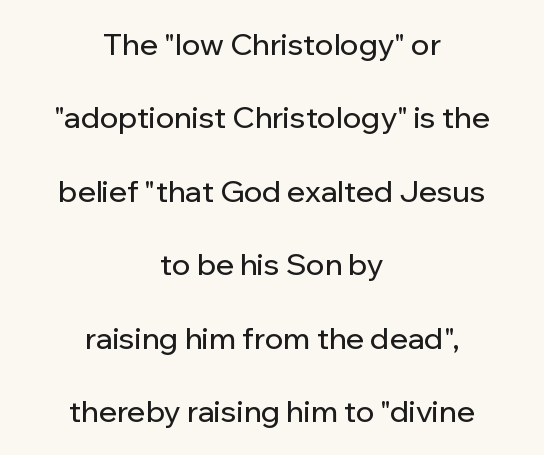
{"serif": "no", "italic": "no", "width": "normal", "stroke_contrast": "low", "x_height": "medium", "monospaced": "no", "underline": "no", "align": "center", "line_spacing": "loose", "line_spacing_ratio": 2.45, "letter_spacing": "normal", "letter_spacing_em": 0.0, "glyph_px": 30}
